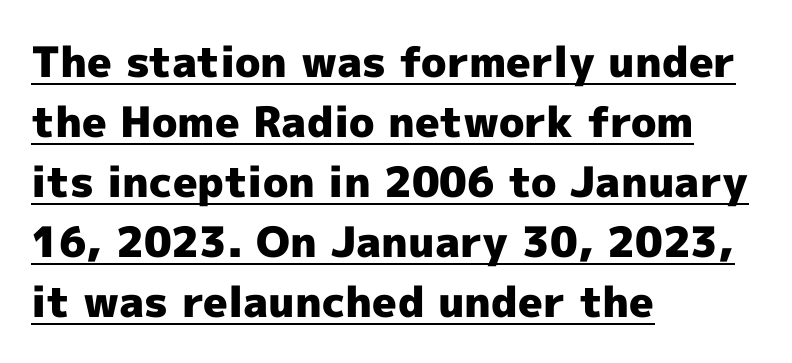
The image shows 42 px heavy sans-serif type, upright; set left-aligned, normal line spacing (1.43x), normal letter spacing, underlined; a medium x-height.
